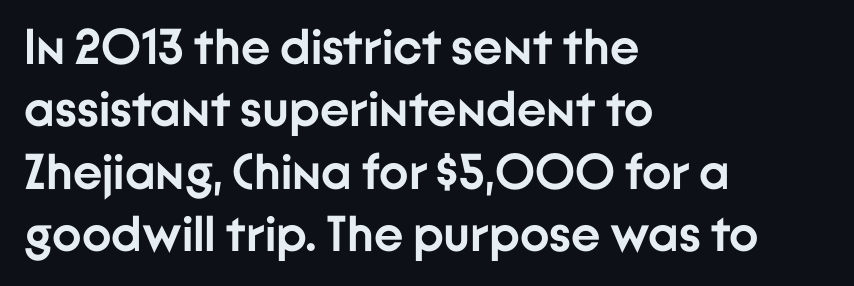
Q: Is the text bold? A: Yes.
Q: Is the text italic (slanted)? A: No, it is upright.
Q: Is the typeface a serif or a sans-serif typeface? A: Sans-serif.
Q: Is the text underlined? A: No.
Q: How is the paragraph aligned? A: Left-aligned.
Q: Is the spacing between letters normal or unusually wide? A: Normal.
Q: Is the spacing between lines tight, normal or loose? A: Normal.
Q: Width (condensed, normal, or wide)? A: Normal.
Q: Stroke contrast? A: Low.
Q: x-height? A: Medium.
Q: Monospaced? A: No.
